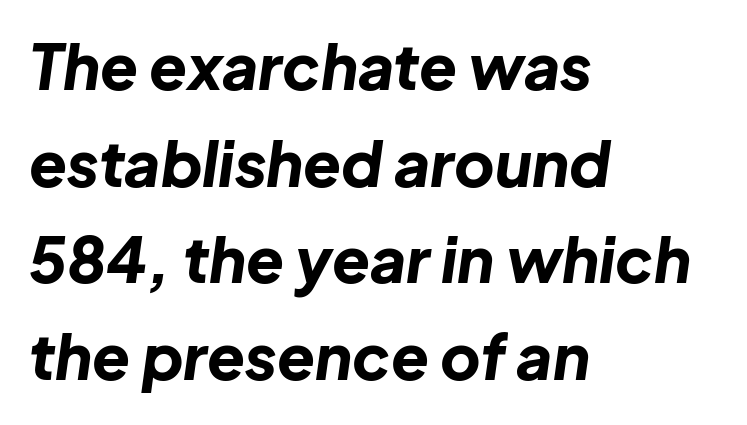
{"italic": "yes", "lean": "right", "slant_degrees": 8, "bold": "yes", "weight": "bold", "width": "normal", "stroke_contrast": "low", "x_height": "medium", "monospaced": "no", "underline": "no", "align": "left", "line_spacing": "normal", "line_spacing_ratio": 1.56, "letter_spacing": "normal", "letter_spacing_em": 0.0, "glyph_px": 62}
